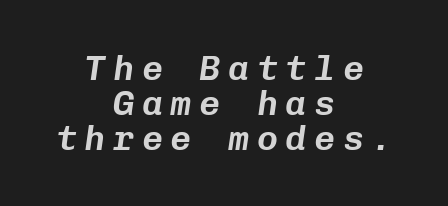
The image shows 35 px text type, italic (leaning right), monospaced; set centered, tight line spacing (1.0x), unusually wide letter spacing (+0.22 em), not underlined; low stroke contrast and a medium x-height.
